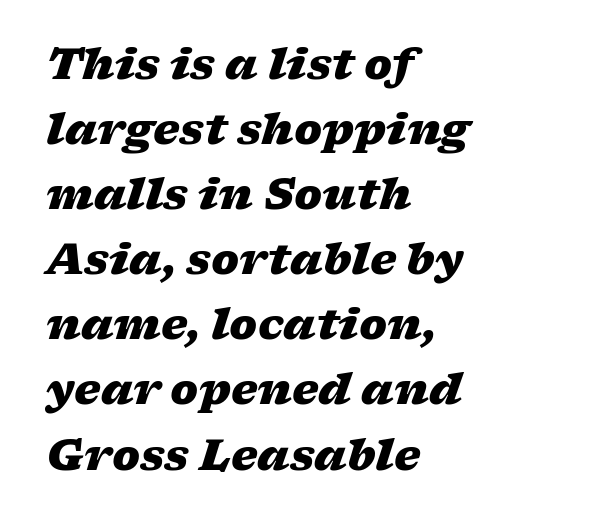
The image shows 42 px heavy, wide type, italic (leaning right); set left-aligned, normal line spacing (1.55x), normal letter spacing, not underlined; low stroke contrast and a medium x-height.
